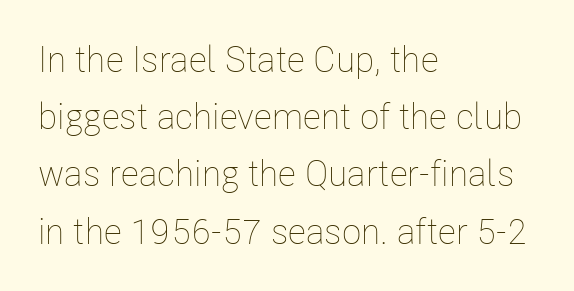
The face used here is proportionally spaced, like ordinary book or web type. Is the block centered? No — it sits flush against the left margin. Default kerning and tracking; the words read as compact shapes. Nothing heavy about these letters — not bold at all.
